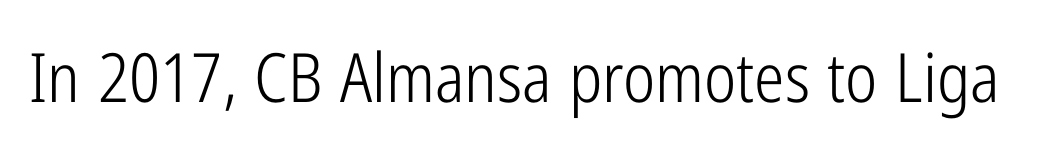
{"serif": "no", "italic": "no", "bold": "no", "weight": "light", "width": "condensed", "stroke_contrast": "low", "x_height": "medium", "monospaced": "no", "underline": "no", "letter_spacing": "normal", "letter_spacing_em": 0.0, "glyph_px": 68}
